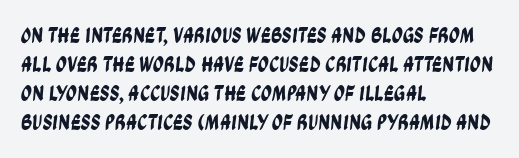
{"underline": "no", "align": "left", "line_spacing": "normal", "line_spacing_ratio": 1.32, "letter_spacing": "normal", "letter_spacing_em": 0.0, "glyph_px": 22}
